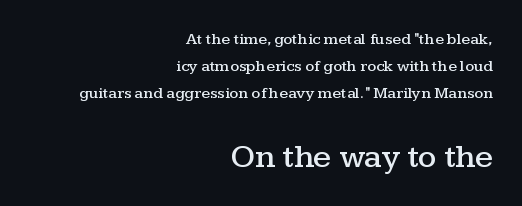
{"serif": "yes", "italic": "no", "width": "wide", "stroke_contrast": "medium", "x_height": "medium", "monospaced": "no", "underline": "no", "align": "right", "line_spacing": "normal", "line_spacing_ratio": 1.69, "letter_spacing": "normal", "letter_spacing_em": 0.0, "larger_block": "second", "size_ratio": 2.06, "glyph_px": 33}
